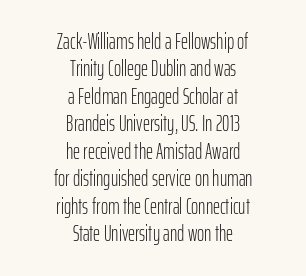
The weight tops out at a normal text grade. Every character sits straight up, as roman type does. No extra tracking has been applied to these lines. The passage shown is not underscored anywhere.
